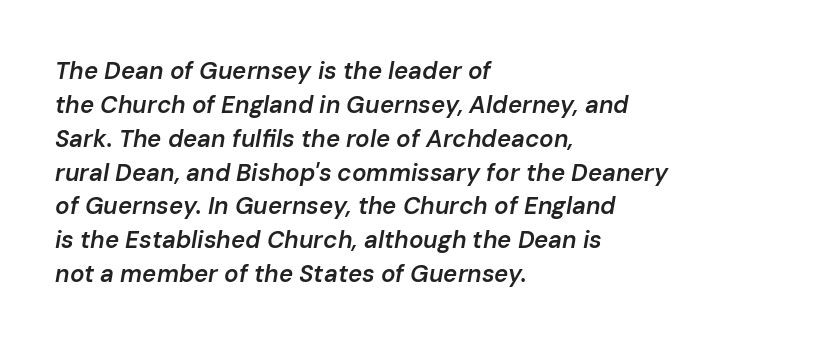
Q: Is the text bold? A: Semi-bold.
Q: Is the text italic (slanted)? A: Yes, it leans right by about 10 degrees.
Q: Is the text underlined? A: No.
Q: How is the paragraph aligned? A: Left-aligned.
Q: Is the spacing between letters normal or unusually wide? A: Normal.
Q: Is the spacing between lines tight, normal or loose? A: Normal.
